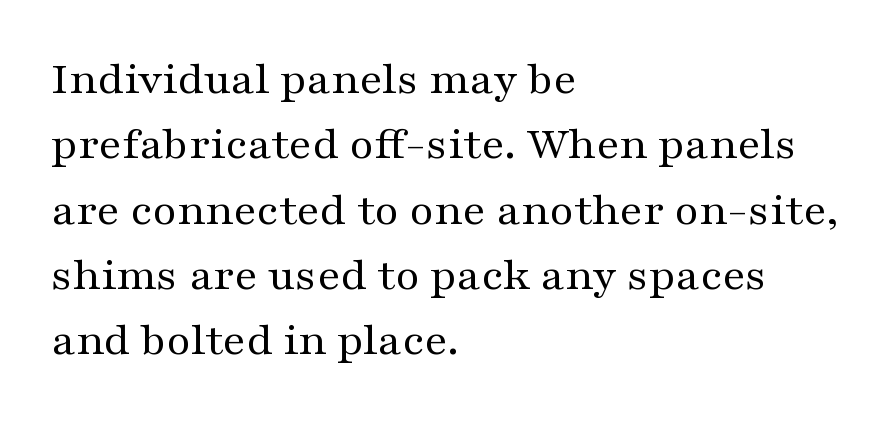
{"serif": "yes", "italic": "no", "bold": "no", "weight": "regular", "width": "wide", "stroke_contrast": "medium", "x_height": "medium", "monospaced": "no", "underline": "no", "align": "left", "line_spacing": "normal", "line_spacing_ratio": 1.39, "letter_spacing": "normal", "letter_spacing_em": 0.0, "glyph_px": 47}
